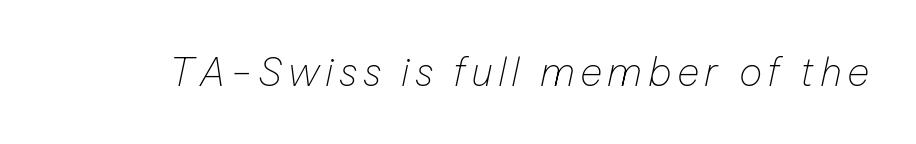
{"italic": "yes", "lean": "right", "slant_degrees": 12, "bold": "no", "weight": "thin", "width": "normal", "stroke_contrast": "low", "x_height": "medium", "monospaced": "no", "underline": "no", "glyph_px": 39}
